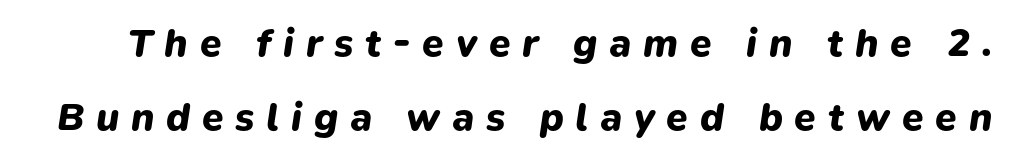
The words here are not underlined. These lines were composed using italics. Students, this is bold: see how much ink each stroke carries. Looks like regular typesetting: each glyph gets only the width it needs. In terms of letterspacing, this is a distinctly airy, spread setting.
